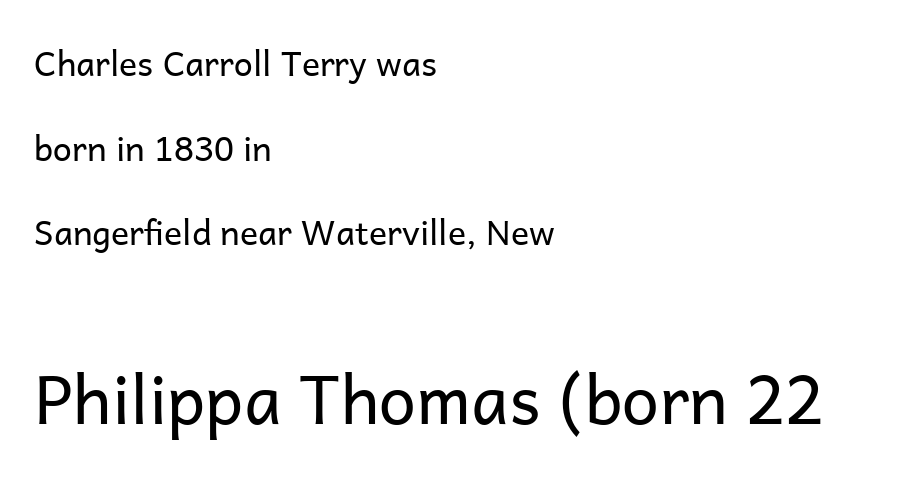
Examine the stroke ends and you'll find no serifs. This sample is left-justified, so line endings fall wherever the words run out. A typesetter would call this leading open, well beyond the default. The letters advance in unequal steps, a hallmark of proportional type. This is roman type, the default non-slanted kind.
